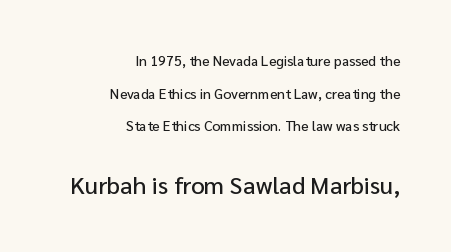
{"italic": "no", "underline": "no", "align": "right", "line_spacing": "loose", "line_spacing_ratio": 2.33, "letter_spacing": "normal", "letter_spacing_em": 0.0, "larger_block": "second", "size_ratio": 1.71, "glyph_px": 24}
